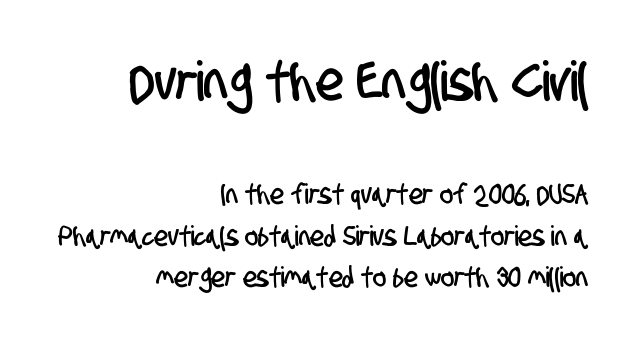
Q: Is the typeface a serif or a sans-serif typeface? A: Sans-serif.
Q: Is the text underlined? A: No.
Q: How is the paragraph aligned? A: Right-aligned.
Q: Is the spacing between letters normal or unusually wide? A: Normal.
Q: Is the spacing between lines tight, normal or loose? A: Normal.
Q: Which block of text is set in a larger size, the first (top) or the second (bottom)? A: The first (top) one.
Q: Width (condensed, normal, or wide)? A: Condensed.
Q: Stroke contrast? A: Low.
Q: x-height? A: Large.
Q: Monospaced? A: No.
